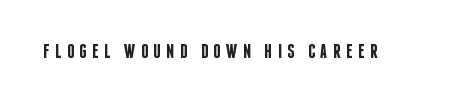
Q: Is the text bold? A: Semi-bold.
Q: Is the text italic (slanted)? A: No, it is upright.
Q: Is the text underlined? A: No.
Q: Is the spacing between letters normal or unusually wide? A: Unusually wide.
